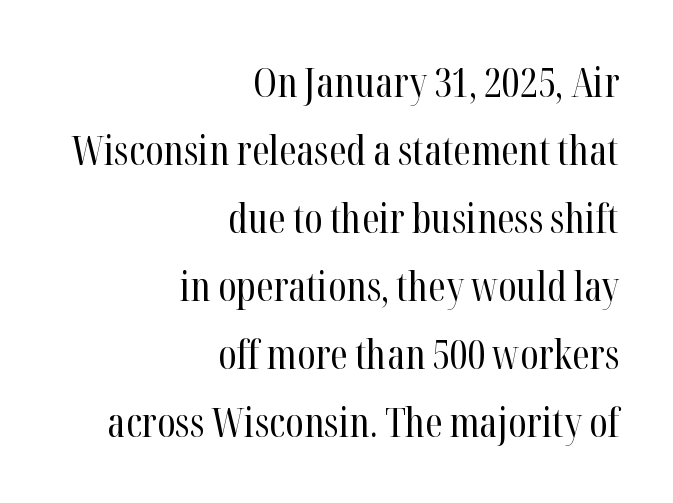
{"serif": "yes", "italic": "no", "bold": "no", "weight": "regular", "width": "condensed", "stroke_contrast": "high", "x_height": "medium", "monospaced": "no", "underline": "no", "align": "right", "line_spacing": "normal", "line_spacing_ratio": 1.7, "letter_spacing": "normal", "letter_spacing_em": 0.0, "glyph_px": 40}
